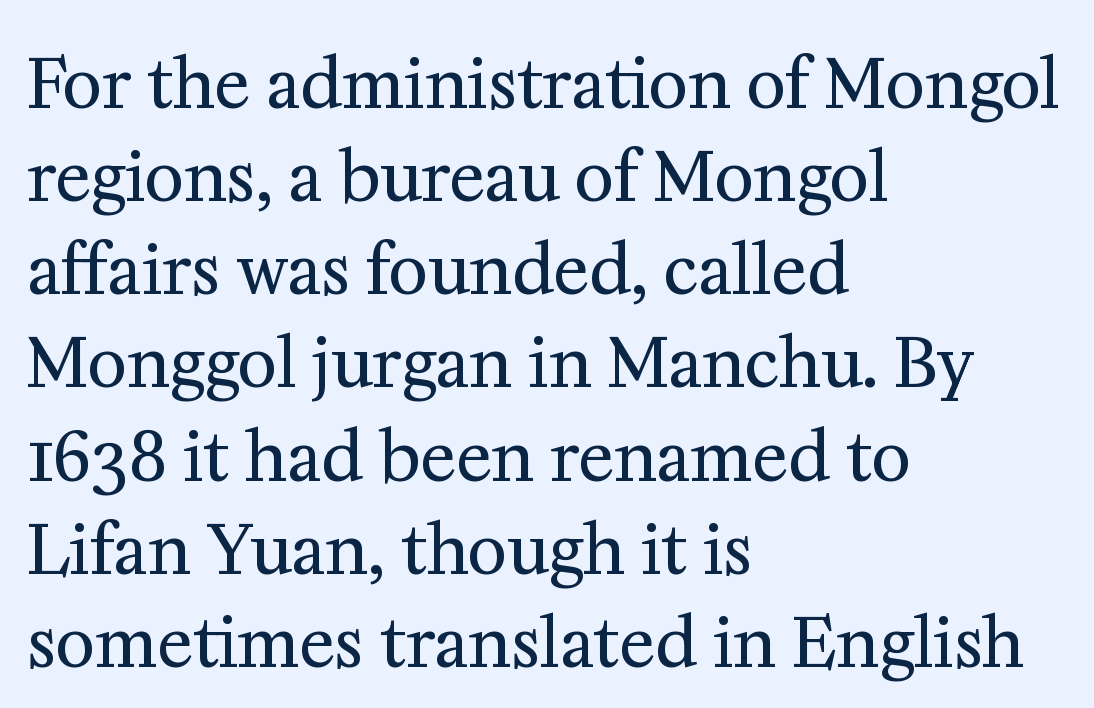
The image shows 67 px regular-weight serif type, upright; set left-aligned, normal line spacing (1.39x), normal letter spacing, not underlined; medium stroke contrast and a medium x-height.
